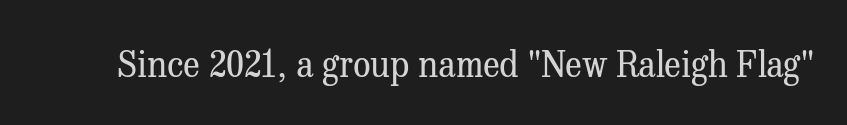
Letters have the restrained weight of plain body copy at most. Bare-footed words on every line. Standard letterfit; no display-style spreading of the glyphs. Do the characters align in a grid? No, the font is proportional. If you drew a line through each stem, it would be perfectly vertical. Serifs: yes, visible at the terminals of the letterforms.
